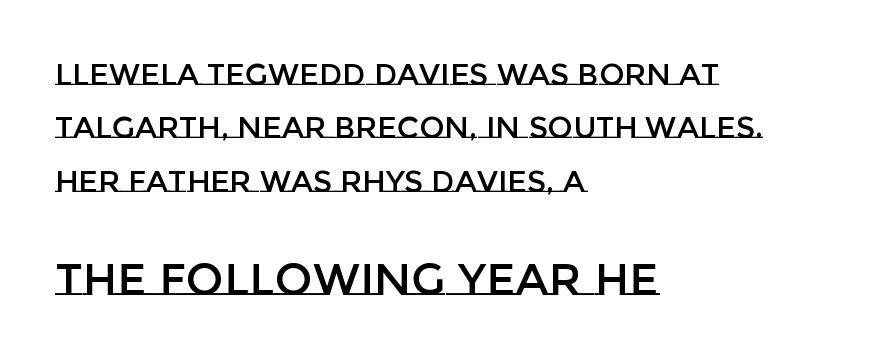
Where is the straight margin? On the left. The type is set solid horizontally, with unmodified tracking. Type size steps up from the first block to the second. A typesetter would call this proportional, since set widths differ per character. Posture: straight, roman, zero tilt. This rendering features lettering with no underline.
